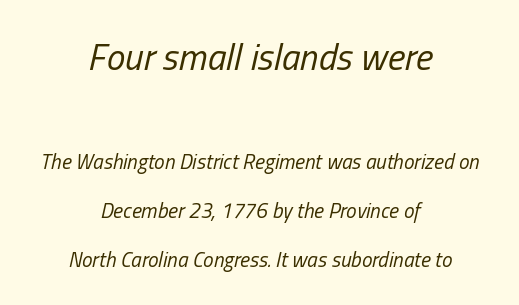
The image shows 37 px regular-weight, condensed type, italic (leaning right); set centered, loose line spacing (2.35x), normal letter spacing, not underlined; the first (top) block is 1.76x larger; low stroke contrast and a medium x-height.
